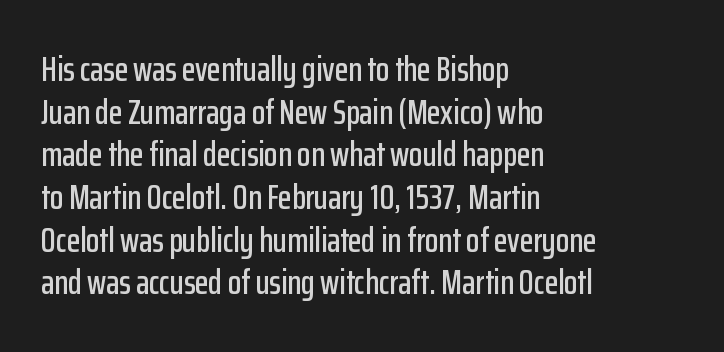
Q: Is the text italic (slanted)? A: No, it is upright.
Q: Is the typeface a serif or a sans-serif typeface? A: Sans-serif.
Q: Is the text underlined? A: No.
Q: How is the paragraph aligned? A: Left-aligned.
Q: Is the spacing between letters normal or unusually wide? A: Normal.
Q: Width (condensed, normal, or wide)? A: Condensed.
Q: Stroke contrast? A: Low.
Q: x-height? A: Medium.
Q: Monospaced? A: No.
